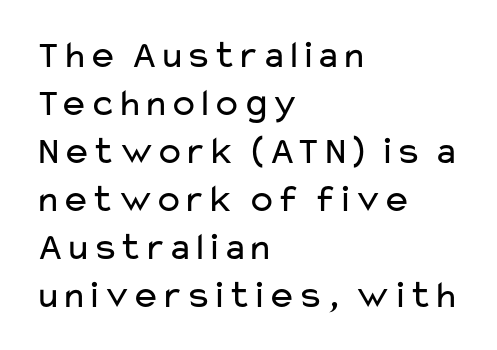
Q: Is the text bold? A: No.
Q: Is the text italic (slanted)? A: No, it is upright.
Q: Is the typeface a serif or a sans-serif typeface? A: Sans-serif.
Q: Is the text underlined? A: No.
Q: How is the paragraph aligned? A: Left-aligned.
Q: Is the spacing between letters normal or unusually wide? A: Normal.
Q: Width (condensed, normal, or wide)? A: Wide.
Q: Stroke contrast? A: Low.
Q: x-height? A: Medium.
Q: Monospaced? A: No.
